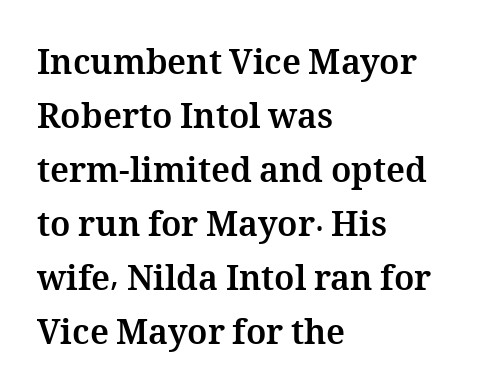
Bold? Absolutely — the strokes are thick and heavy. The lettering stays uniformly vertical, giving the passage a roman look. Between one letter and the next there's only the usual sliver of space. A clean baseline with only descenders dipping below it. Spacing verdict: proportional, widths tailored to each character.
